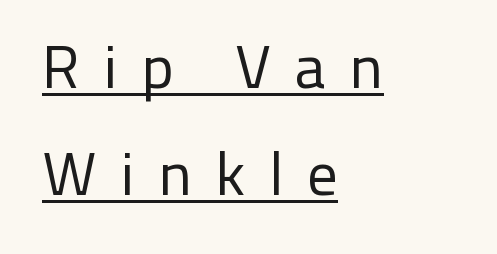
You can tell from the bare stems that sans-serif type was used. This is the regular roman posture of the typeface. A typographer would call this underscored text. Is this a heavy cut? Hardly; it is regular or lighter. Is the letter spacing exaggerated? Yes — the characters are pushed far apart.
